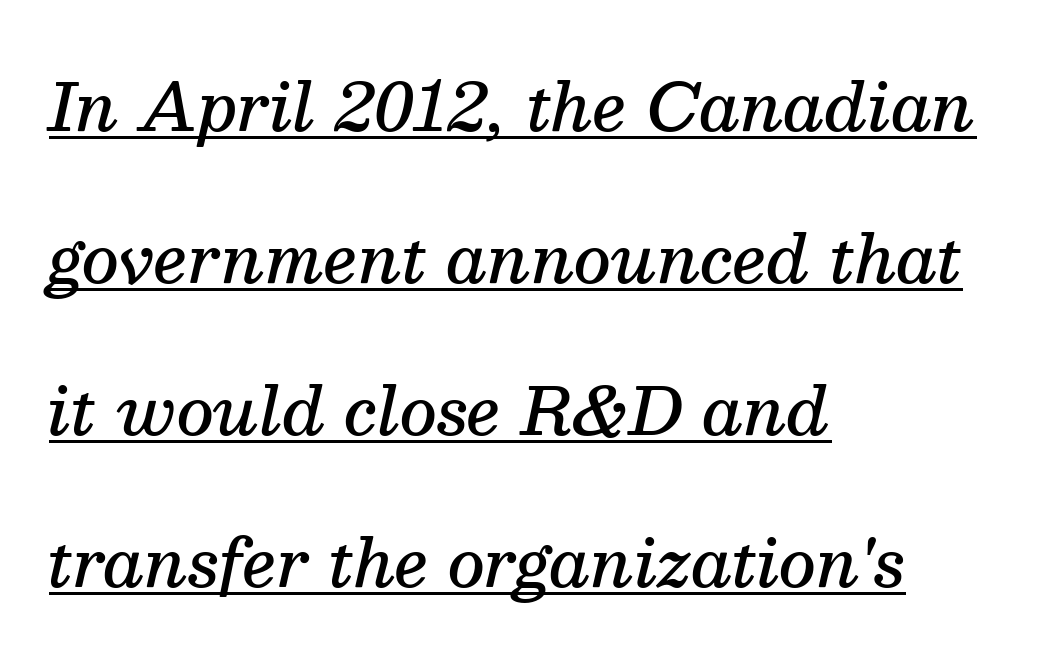
Students, this is semibold: more ink than regular, less than bold. The rendering uses natural spacing where letterforms have individual widths. Small tapered or slab feet sit at the stroke ends, so this counts as serif. If you drew a line through each stem, it would be angled. The passage is arranged the way most books set body copy — flush left.
